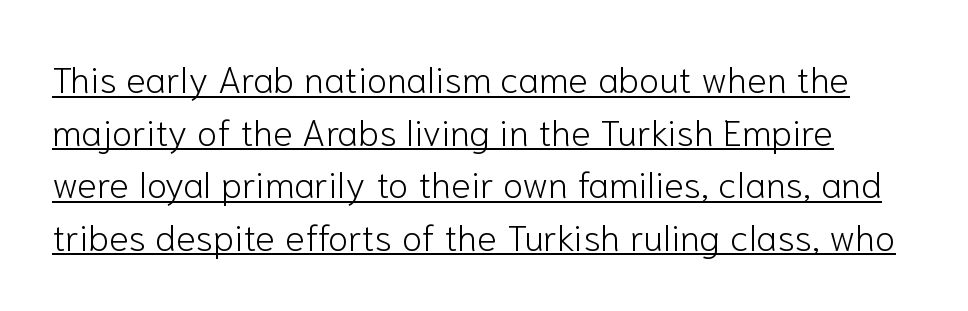
{"serif": "no", "italic": "no", "bold": "no", "weight": "light", "width": "normal", "stroke_contrast": "low", "x_height": "medium", "monospaced": "no", "underline": "yes", "line_spacing": "normal", "line_spacing_ratio": 1.42, "letter_spacing": "normal", "letter_spacing_em": 0.0, "glyph_px": 37}
